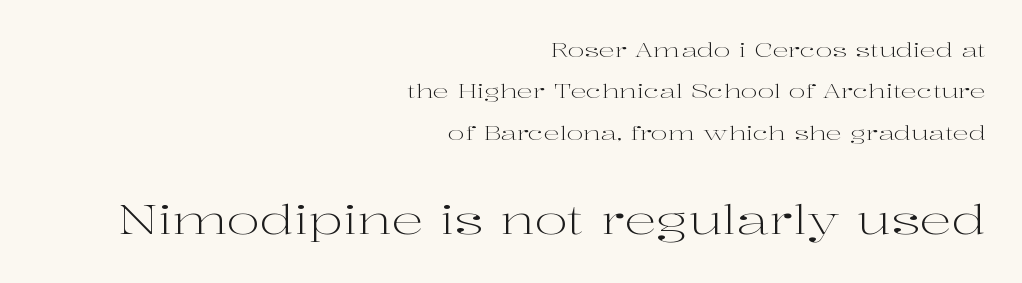
Unlike a clean sans, this face finishes its strokes with serifs. Stems and bowls with no extra thickness — not bold. Alignment: flush right. The type sits square on the baseline with zero lean. The type is set solid horizontally, with unmodified tracking.
